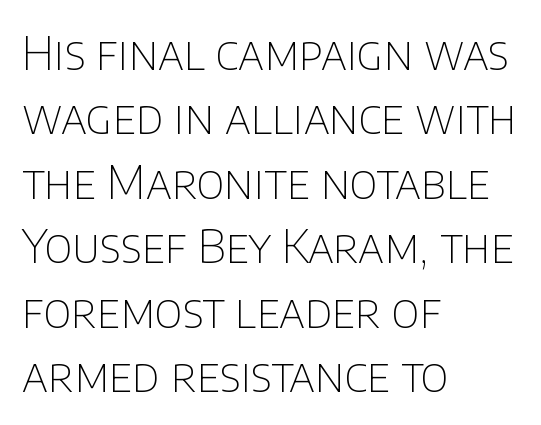
Q: Is the text bold? A: No.
Q: Is the text italic (slanted)? A: No, it is upright.
Q: Is the typeface a serif or a sans-serif typeface? A: Sans-serif.
Q: Is the text underlined? A: No.
Q: How is the paragraph aligned? A: Left-aligned.
Q: Is the spacing between letters normal or unusually wide? A: Normal.
Q: Is the spacing between lines tight, normal or loose? A: Normal.
Q: Width (condensed, normal, or wide)? A: Normal.
Q: Stroke contrast? A: Low.
Q: x-height? A: Large.
Q: Monospaced? A: No.
